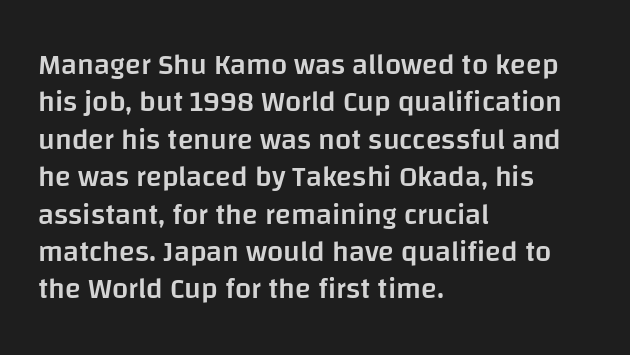
The image shows 29 px semibold sans-serif type, upright; set left-aligned, normal line spacing (1.29x), normal letter spacing, not underlined; low stroke contrast and a large x-height.
